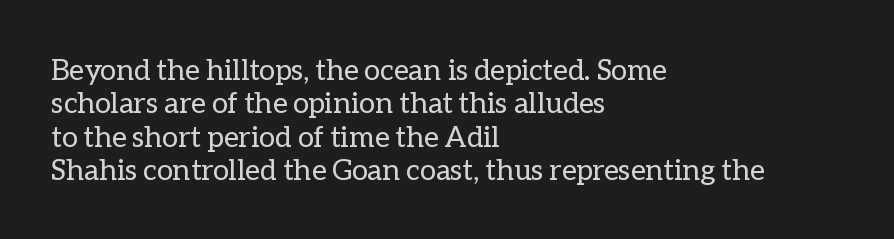
The image shows 29 px regular-weight type, upright; set left-aligned, tight line spacing (1.15x), normal letter spacing, not underlined; low stroke contrast and a medium x-height.
